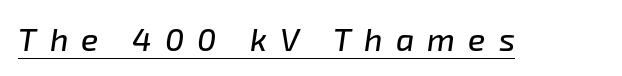
Q: Is the text italic (slanted)? A: Yes, it leans right by about 8 degrees.
Q: Is the text underlined? A: Yes.
Q: Is the spacing between letters normal or unusually wide? A: Unusually wide.
Q: Width (condensed, normal, or wide)? A: Normal.
Q: Stroke contrast? A: Low.
Q: x-height? A: Medium.
Q: Monospaced? A: No.
